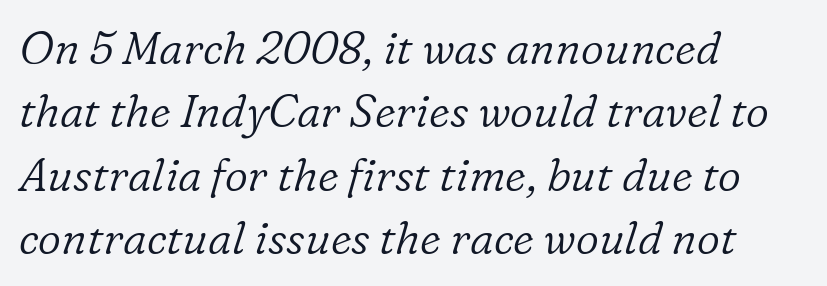
The image shows 45 px light serif type, italic (leaning right); set left-aligned, normal line spacing (1.41x), normal letter spacing, not underlined; low stroke contrast and a medium x-height.
